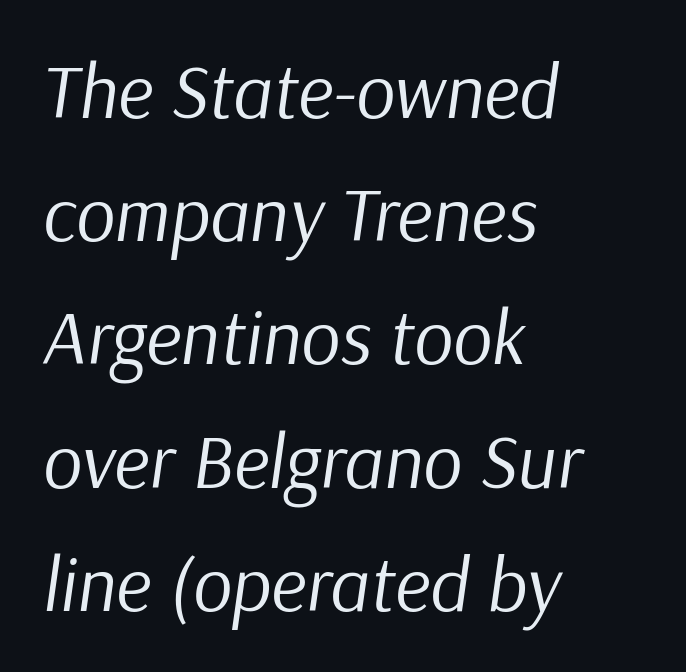
The rows are spaced the way most documents space them. Look at the tracking — it's just the regular setting, nothing added. Left-aligned paragraph, ragged on the right. If you drew a line through each stem, it would be angled.
